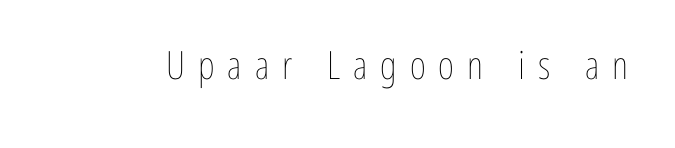
{"italic": "no", "bold": "no", "weight": "thin", "width": "condensed", "stroke_contrast": "low", "x_height": "medium", "monospaced": "no", "underline": "no", "letter_spacing": "wide", "letter_spacing_em": 0.33, "glyph_px": 39}
